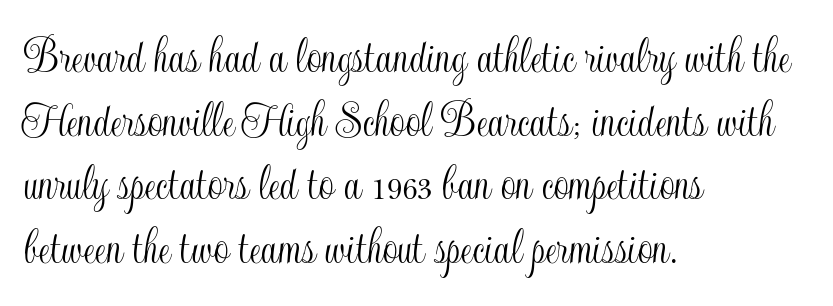
Type without underlining. Proportional: the letters do not fall into vertical columns. Short note: letters normally spaced. Teacher's note: observe the even left margin — that is flush-left alignment.
